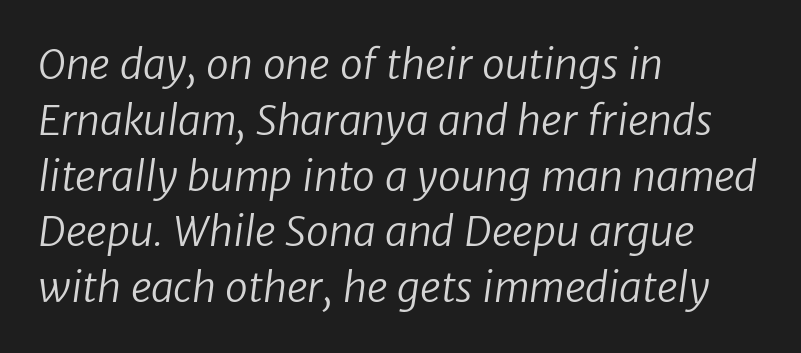
{"serif": "no", "bold": "no", "weight": "regular", "width": "normal", "stroke_contrast": "low", "x_height": "medium", "monospaced": "no", "underline": "no", "align": "left", "line_spacing": "normal", "line_spacing_ratio": 1.36, "letter_spacing": "normal", "letter_spacing_em": 0.0, "glyph_px": 41}
